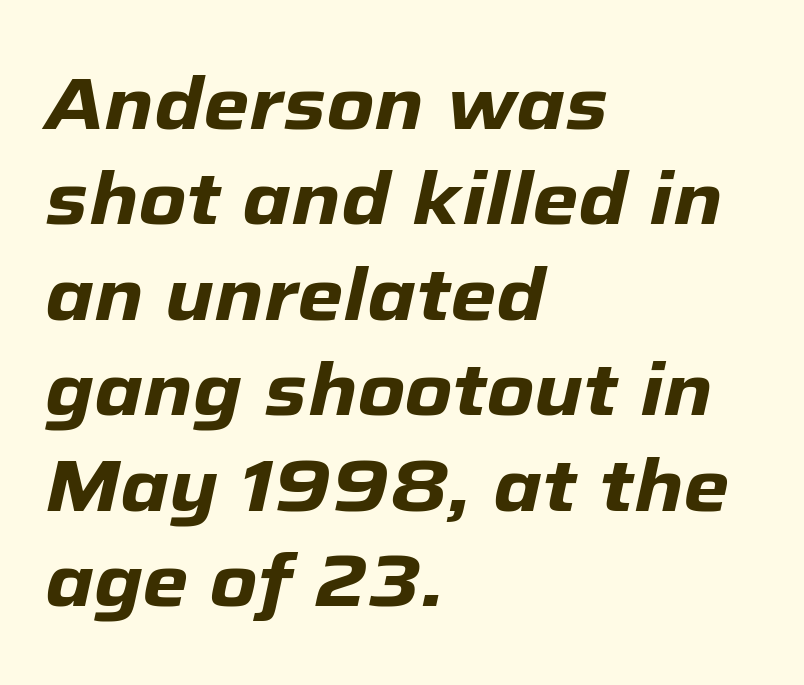
The image shows 74 px heavy type, italic (leaning right); set left-aligned, normal line spacing (1.29x), normal letter spacing, not underlined; low stroke contrast and a medium x-height.
